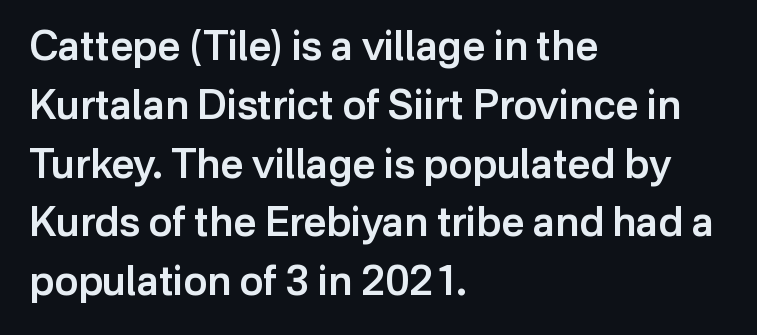
The image shows 40 px semibold sans-serif type, upright; set left-aligned, normal line spacing (1.47x), normal letter spacing, not underlined; low stroke contrast and a medium x-height.
